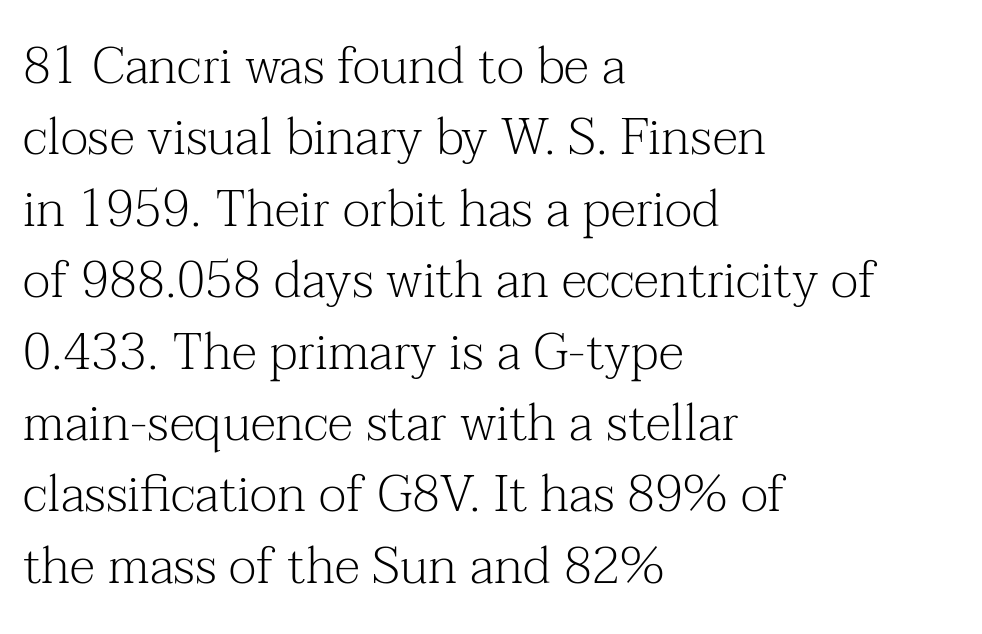
The image shows 51 px light serif type, upright; set left-aligned, normal line spacing (1.4x), normal letter spacing, not underlined; medium stroke contrast and a medium x-height.
